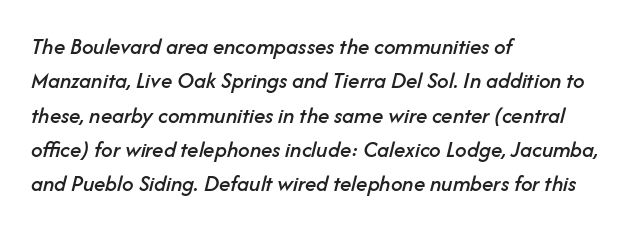
Q: Is the text italic (slanted)? A: Yes, it leans right by about 14 degrees.
Q: Is the text underlined? A: No.
Q: How is the paragraph aligned? A: Left-aligned.
Q: Is the spacing between letters normal or unusually wide? A: Normal.
Q: Is the spacing between lines tight, normal or loose? A: Normal.
